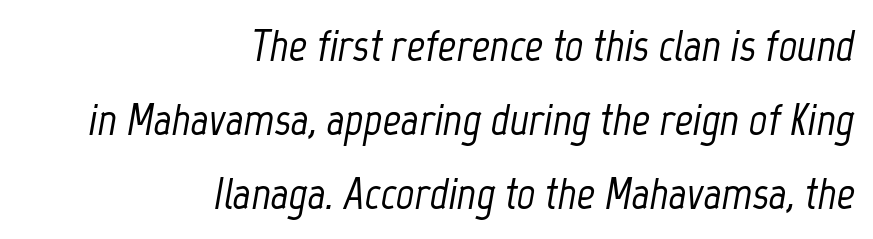
{"italic": "yes", "lean": "right", "slant_degrees": 12, "width": "condensed", "stroke_contrast": "low", "x_height": "medium", "monospaced": "no", "underline": "no", "align": "right", "line_spacing": "normal", "line_spacing_ratio": 1.64, "letter_spacing": "normal", "letter_spacing_em": 0.0, "glyph_px": 45}
